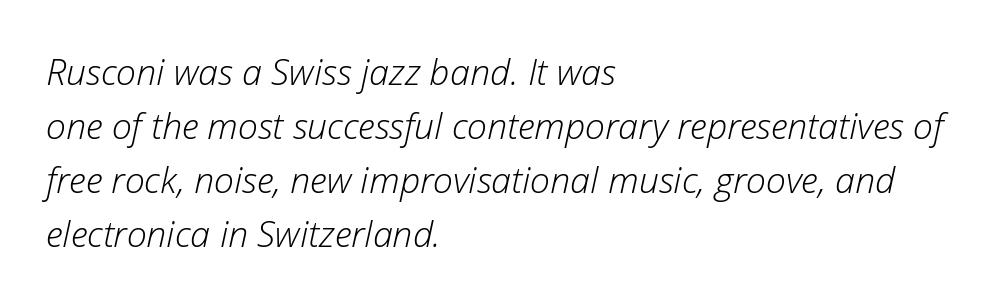
The image shows 36 px light type, italic (leaning right); set left-aligned, normal line spacing (1.5x), normal letter spacing, not underlined; low stroke contrast and a medium x-height.
